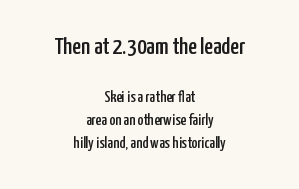
The passage shown has conventional tracking throughout. The paragraph has two soft edges and a firm central axis. Rendered with straight, roman letterforms. Type without underlining. Character size in the leading block exceeds that of the trailing block.
